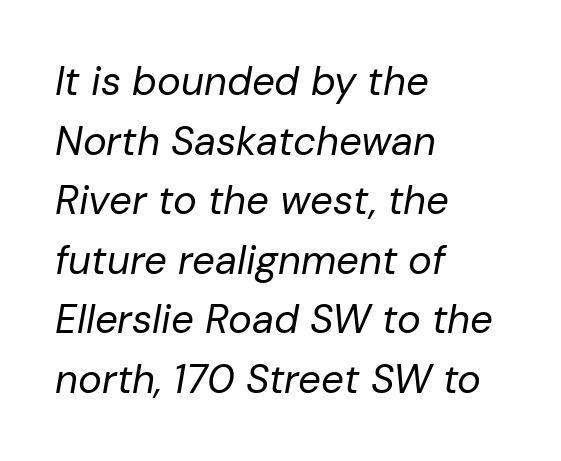
In terms of letterspacing, this is plain default setting. Words float on clear page, feet unadorned. Italic: yes, the glyphs are oblique. How would I describe the line gaps? Plain and ordinary. Nothing heavy about these letters — not bold at all. Casual observation: everything's shoved over to the left.
